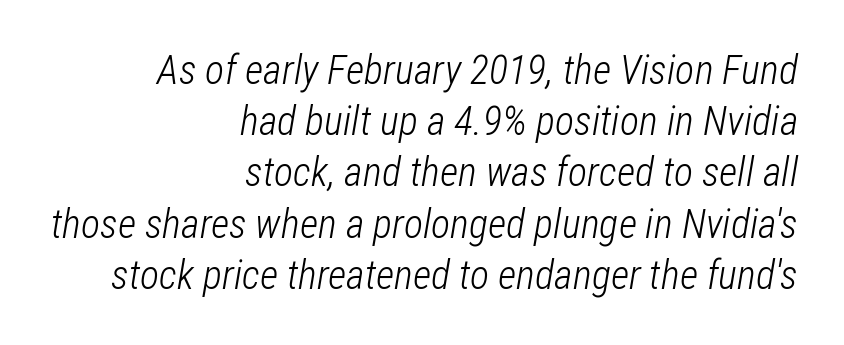
The image shows 40 px light, condensed type, italic (leaning right); set right-aligned, normal line spacing (1.28x), normal letter spacing, not underlined; low stroke contrast and a medium x-height.
